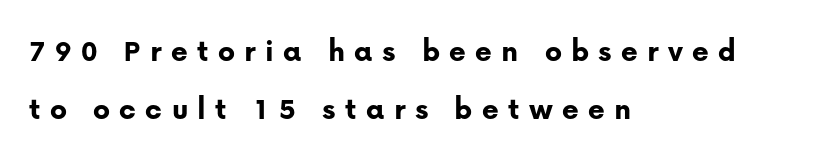
Q: Is the text bold? A: Yes.
Q: Is the text italic (slanted)? A: No, it is upright.
Q: Is the typeface a serif or a sans-serif typeface? A: Sans-serif.
Q: Is the text underlined? A: No.
Q: How is the paragraph aligned? A: Left-aligned.
Q: Is the spacing between letters normal or unusually wide? A: Unusually wide.
Q: Width (condensed, normal, or wide)? A: Normal.
Q: Stroke contrast? A: Low.
Q: x-height? A: Medium.
Q: Monospaced? A: No.
